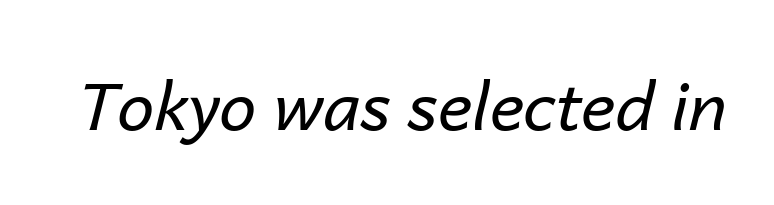
{"italic": "yes", "lean": "right", "slant_degrees": 14, "bold": "no", "weight": "regular", "width": "normal", "stroke_contrast": "low", "x_height": "medium", "monospaced": "no", "underline": "no", "letter_spacing": "normal", "letter_spacing_em": 0.0, "glyph_px": 66}
